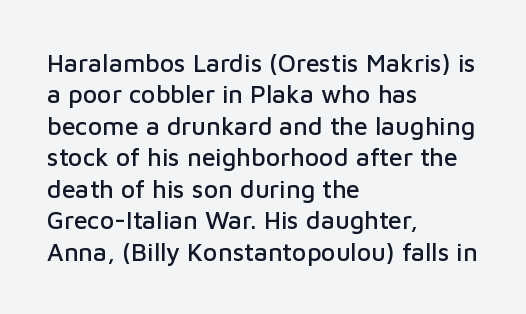
{"italic": "no", "underline": "no", "align": "left", "line_spacing": "normal", "line_spacing_ratio": 1.26, "letter_spacing": "normal", "letter_spacing_em": 0.0, "glyph_px": 25}
